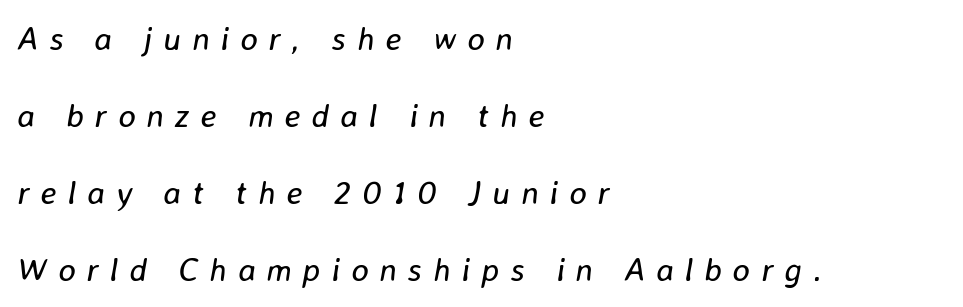
{"italic": "yes", "lean": "right", "slant_degrees": 8, "bold": "no", "weight": "regular", "width": "normal", "stroke_contrast": "low", "x_height": "medium", "monospaced": "no", "underline": "no", "align": "left", "line_spacing": "loose", "line_spacing_ratio": 2.33, "letter_spacing": "wide", "letter_spacing_em": 0.33, "glyph_px": 33}
